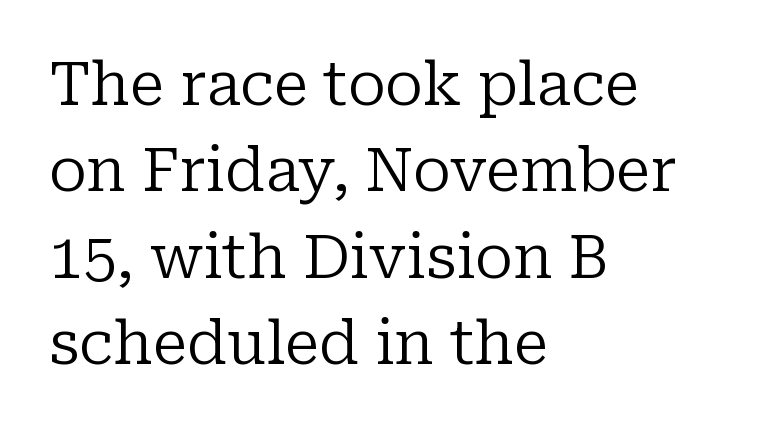
Q: Is the text bold? A: No.
Q: Is the text italic (slanted)? A: No, it is upright.
Q: Is the typeface a serif or a sans-serif typeface? A: Serif.
Q: Is the text underlined? A: No.
Q: How is the paragraph aligned? A: Left-aligned.
Q: Is the spacing between letters normal or unusually wide? A: Normal.
Q: Is the spacing between lines tight, normal or loose? A: Normal.
Q: Width (condensed, normal, or wide)? A: Normal.
Q: Stroke contrast? A: Low.
Q: x-height? A: Medium.
Q: Monospaced? A: No.
